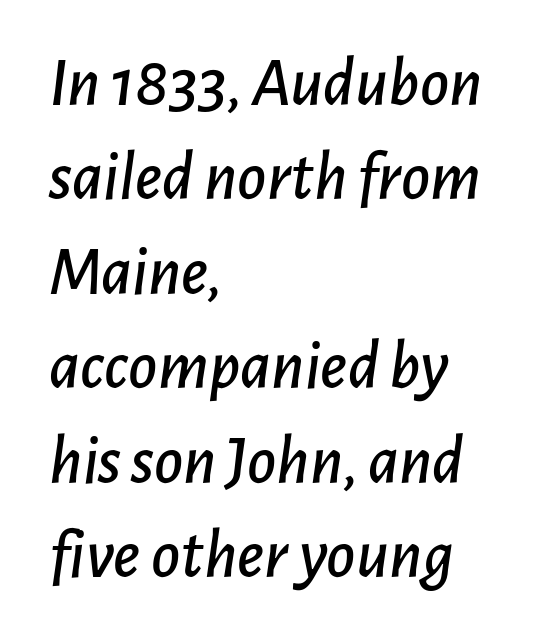
The letters sit at their default tracking, neither squeezed nor spread. Each row of text sits above clean, open space. Successive baselines arrive at the customary interval. Do the characters align in a grid? No, the font is proportional. A classic flush-left, rag-right setting is used for this passage.
